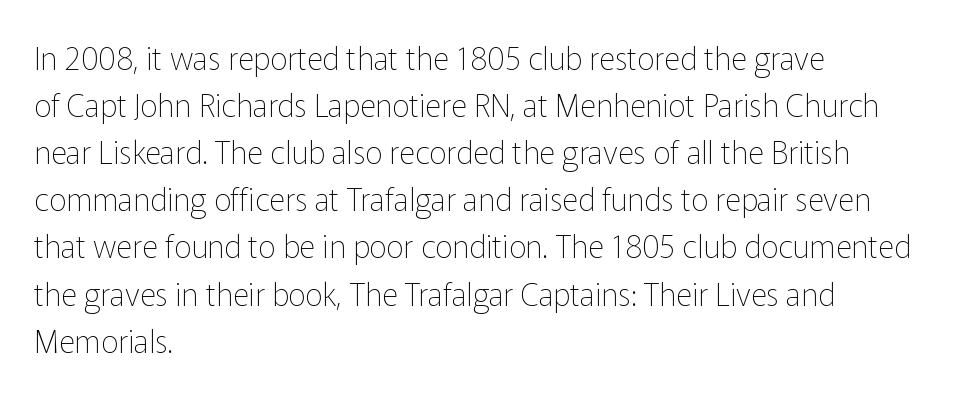
Q: Is the text bold? A: No.
Q: Is the text italic (slanted)? A: No, it is upright.
Q: Is the typeface a serif or a sans-serif typeface? A: Sans-serif.
Q: Is the text underlined? A: No.
Q: How is the paragraph aligned? A: Left-aligned.
Q: Is the spacing between letters normal or unusually wide? A: Normal.
Q: Is the spacing between lines tight, normal or loose? A: Normal.
Q: Width (condensed, normal, or wide)? A: Normal.
Q: Stroke contrast? A: Low.
Q: x-height? A: Medium.
Q: Monospaced? A: No.
